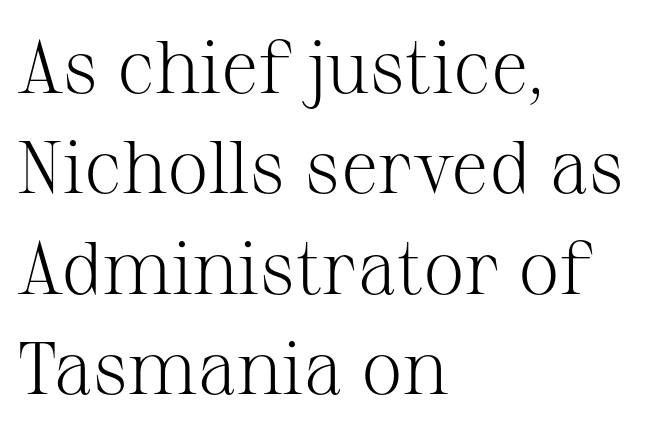
Q: Is the text bold? A: No.
Q: Is the text italic (slanted)? A: No, it is upright.
Q: Is the typeface a serif or a sans-serif typeface? A: Serif.
Q: Is the text underlined? A: No.
Q: How is the paragraph aligned? A: Left-aligned.
Q: Is the spacing between letters normal or unusually wide? A: Normal.
Q: Is the spacing between lines tight, normal or loose? A: Normal.
Q: Width (condensed, normal, or wide)? A: Normal.
Q: Stroke contrast? A: Medium.
Q: x-height? A: Medium.
Q: Monospaced? A: No.
